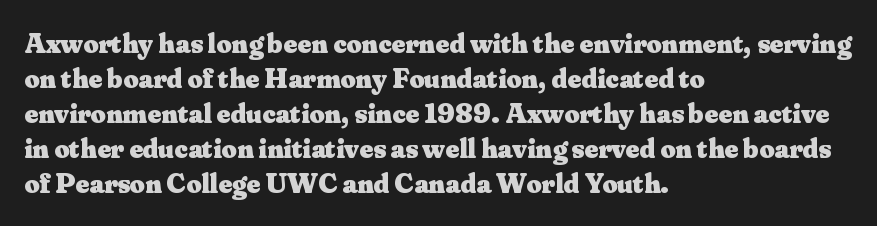
{"serif": "yes", "italic": "no", "bold": "yes", "weight": "heavy", "width": "normal", "stroke_contrast": "medium", "x_height": "small", "monospaced": "no", "underline": "no", "align": "left", "line_spacing_ratio": 1.21, "letter_spacing": "normal", "letter_spacing_em": 0.0, "glyph_px": 29}
